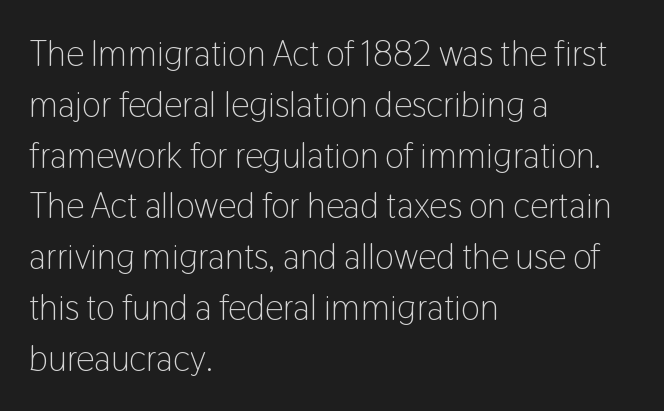
Q: Is the text bold? A: No.
Q: Is the text italic (slanted)? A: No, it is upright.
Q: Is the typeface a serif or a sans-serif typeface? A: Sans-serif.
Q: Is the text underlined? A: No.
Q: How is the paragraph aligned? A: Left-aligned.
Q: Is the spacing between letters normal or unusually wide? A: Normal.
Q: Is the spacing between lines tight, normal or loose? A: Normal.
Q: Width (condensed, normal, or wide)? A: Condensed.
Q: Stroke contrast? A: Low.
Q: x-height? A: Medium.
Q: Monospaced? A: No.
